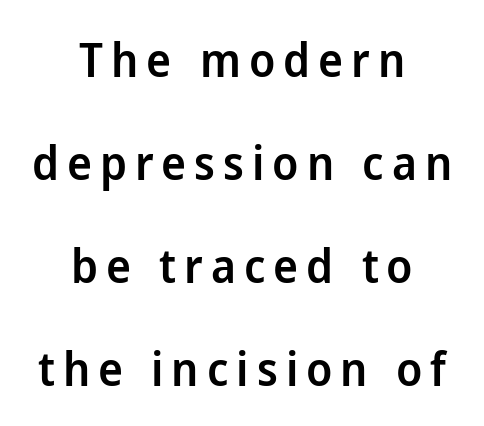
Does the copy run flush right? No — it is centered line by line. This rendering features lettering with no underline. Weight check: semibold — heavier than regular, not quite bold. The designer went with a sans here, leaving each stem footless. A typesetter would call this proportional, since set widths differ per character. The block of text is sparse from top to bottom, with ample space between rows.
